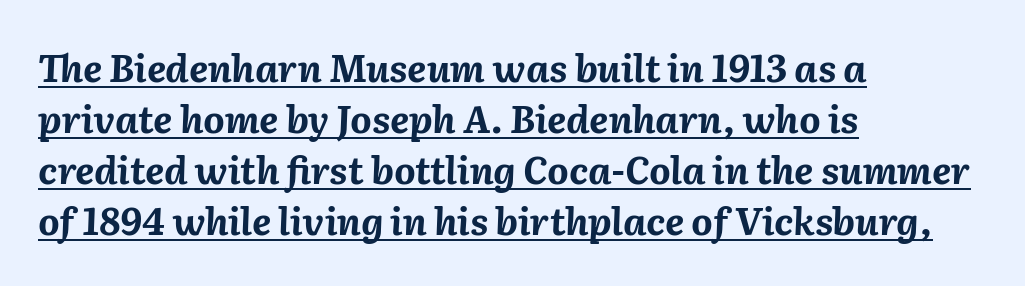
{"italic": "yes", "lean": "right", "slant_degrees": 2, "bold": "yes", "weight": "bold", "width": "normal", "stroke_contrast": "medium", "x_height": "medium", "monospaced": "no", "underline": "yes", "align": "left", "line_spacing": "normal", "line_spacing_ratio": 1.38, "letter_spacing": "normal", "letter_spacing_em": 0.0, "glyph_px": 37}
